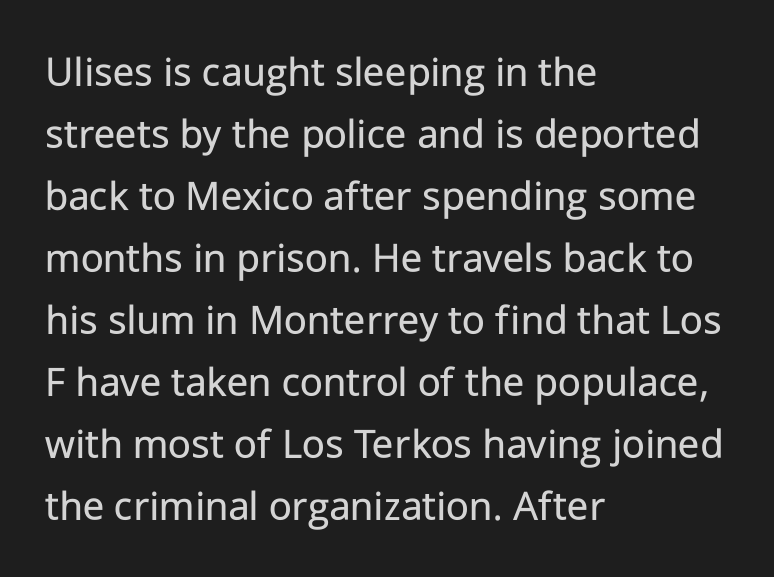
Just letters on the line, the space beneath them empty. Short and long lines alike share a common starting point at left. Type style note: lacks serifs. Is this a fixed-width face? No — the glyphs have proportional, varying widths. Compared with typical body copy, the letter spacing here is the same.
